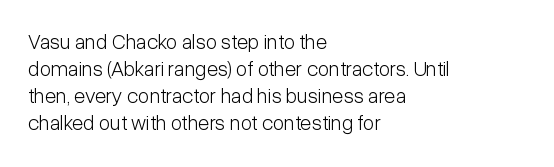
The image shows 21 px text type, upright; set left-aligned, normal line spacing (1.29x), normal letter spacing, not underlined.
